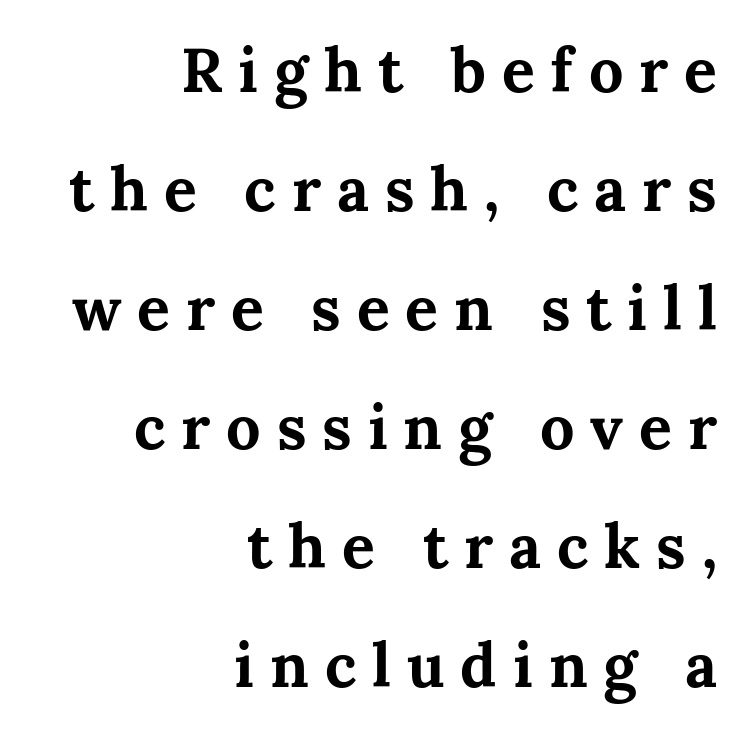
Font category for this specimen: serif. Descenders hang freely into open space. The text block is weighted toward the right margin, trailing off unevenly leftward. You'd pick this weight for a headline — it's a proper bold.
